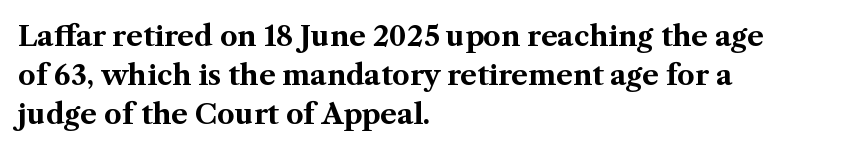
The image shows 28 px bold serif type, upright; set left-aligned, normal line spacing (1.39x), normal letter spacing, not underlined; medium stroke contrast and a medium x-height.
